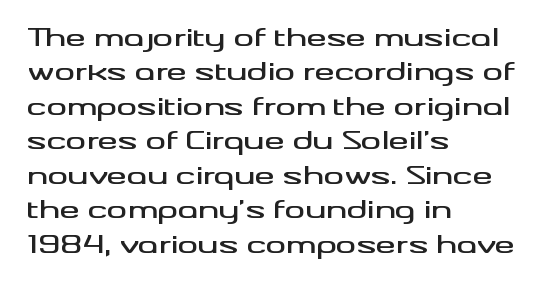
{"italic": "no", "underline": "no", "align": "left", "line_spacing": "normal", "line_spacing_ratio": 1.38, "letter_spacing": "normal", "letter_spacing_em": 0.0, "glyph_px": 25}
